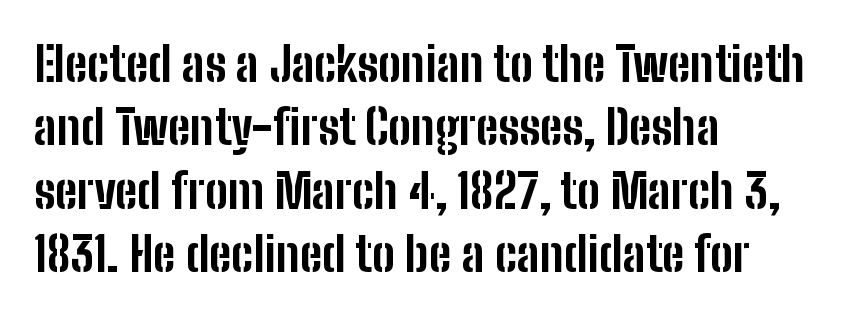
{"serif": "no", "italic": "no", "bold": "yes", "weight": "bold", "width": "condensed", "stroke_contrast": "low", "x_height": "medium", "monospaced": "no", "underline": "no", "align": "left", "line_spacing": "normal", "line_spacing_ratio": 1.32, "letter_spacing": "normal", "letter_spacing_em": 0.0, "glyph_px": 48}
